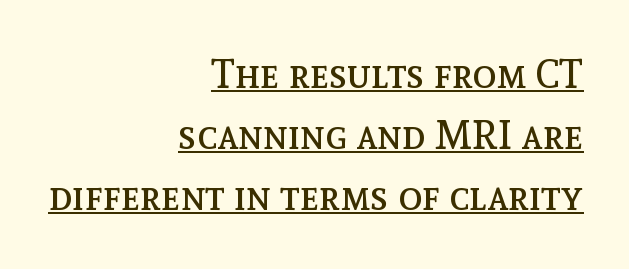
Q: Is the text bold? A: No.
Q: Is the text italic (slanted)? A: No, it is upright.
Q: Is the text underlined? A: Yes.
Q: How is the paragraph aligned? A: Right-aligned.
Q: Is the spacing between letters normal or unusually wide? A: Normal.
Q: Is the spacing between lines tight, normal or loose? A: Normal.
Q: Width (condensed, normal, or wide)? A: Normal.
Q: x-height? A: Medium.
Q: Monospaced? A: No.
